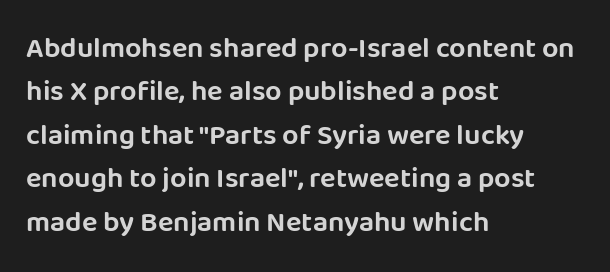
The image shows 29 px sans-serif type, upright; set left-aligned, normal line spacing (1.5x), normal letter spacing, not underlined; low stroke contrast and a large x-height.
